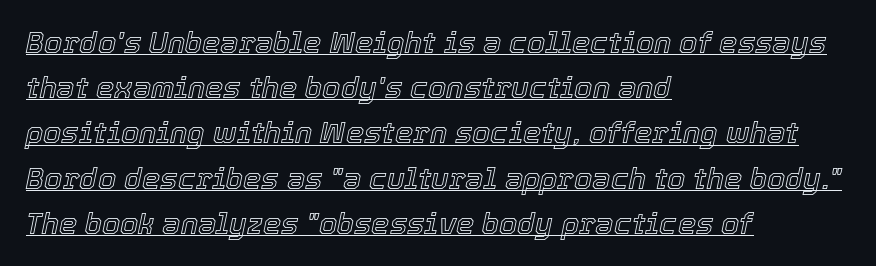
The image shows 29 px text type, italic (leaning right); set left-aligned, normal line spacing (1.56x), normal letter spacing, underlined; a medium x-height.
